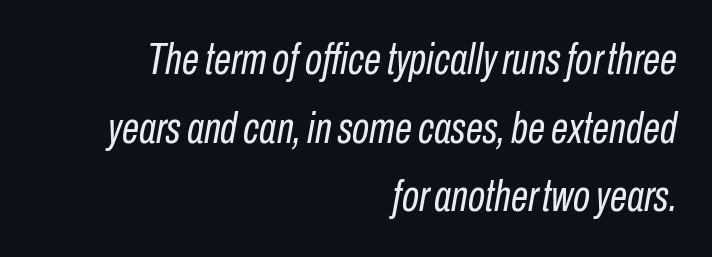
You could not count columns in this text — the font is proportionally spaced. The letters look calm and open, with moderate or lighter stems. You could call the tracking neutral — neither tight nor loose. The typesetter chose a ragged-left arrangement here. Honestly, there is no underline to notice here at all.
